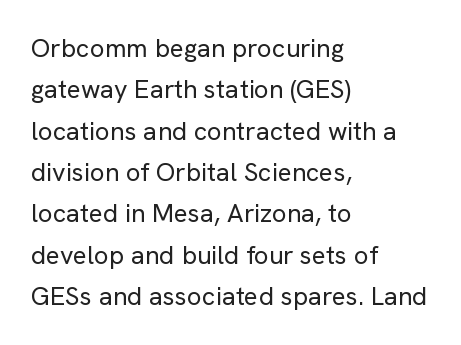
Each stroke keeps to a modest, everyday thickness or less. Whoever set this chose a conventional vertical rhythm. Caption: multi-line text, flush left, ragged right. Underlining? Definitely not there.
